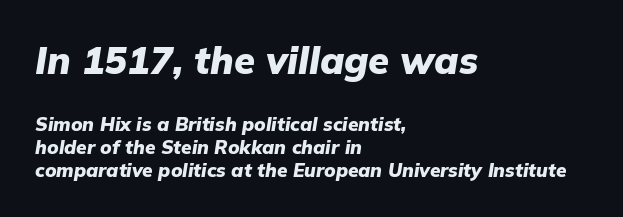
The image shows 38 px heavy type, italic (leaning right); set left-aligned, line spacing 1.2x, normal letter spacing, not underlined; the first (top) block is 2.0x larger; low stroke contrast and a medium x-height.
